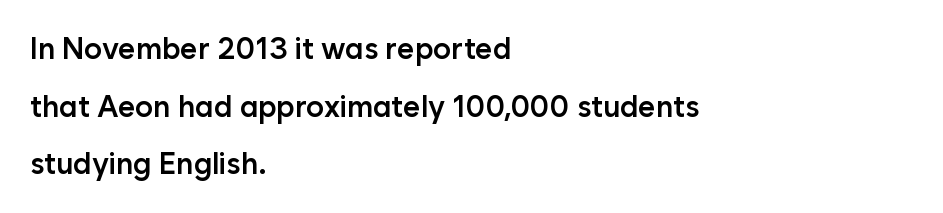
Is there much room between lines? Yes — plenty of vertical air separates them. This rendering leaves character spacing at its baseline value. This sample has the flowing, uneven cadence of proportional lettering. The letters stand upright; this is a roman face. Any mark beneath the type? The region is blank.
